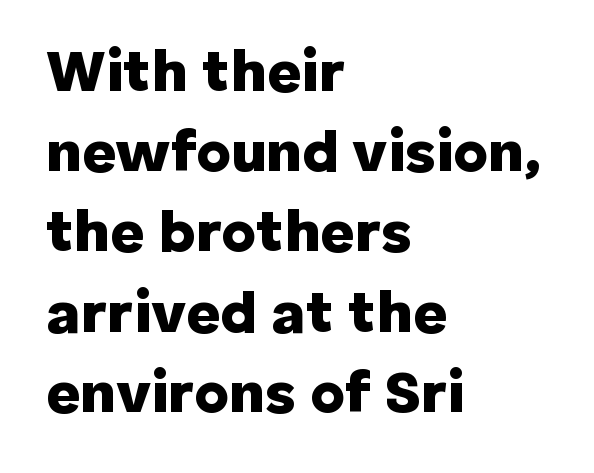
{"serif": "no", "italic": "no", "bold": "yes", "weight": "heavy", "width": "normal", "stroke_contrast": "low", "x_height": "medium", "monospaced": "no", "underline": "no", "align": "left", "line_spacing": "normal", "line_spacing_ratio": 1.36, "letter_spacing": "normal", "letter_spacing_em": 0.0, "glyph_px": 59}
